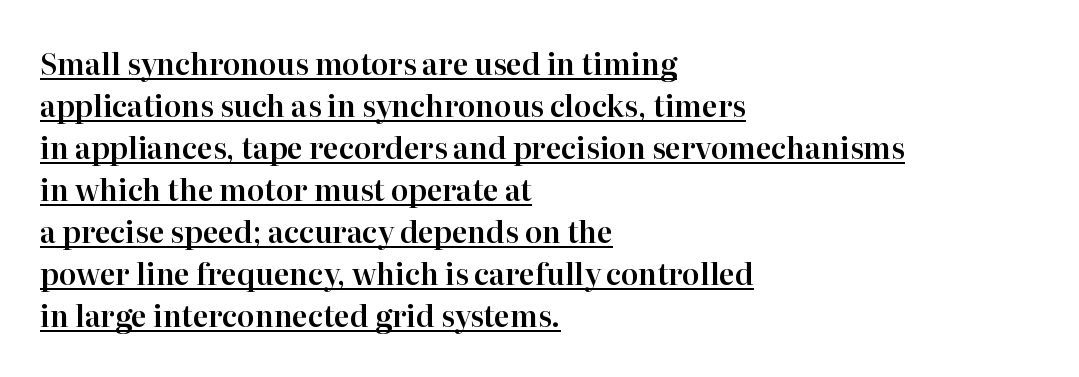
Look at the tracking — it's just the regular setting, nothing added. Note: serifs present on the glyphs. Quick note: interline space is typical. The lettering holds an erect, upright posture throughout. Is this a fixed-width face? No — the glyphs have proportional, varying widths. Reading down the block, your eye returns to a fixed left position each line.
